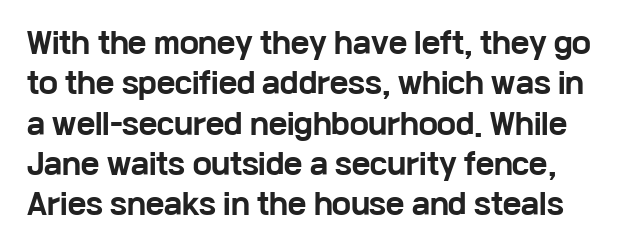
The image shows 28 px bold, wide sans-serif type, upright; set normal line spacing (1.44x), normal letter spacing, not underlined; low stroke contrast and a medium x-height.
